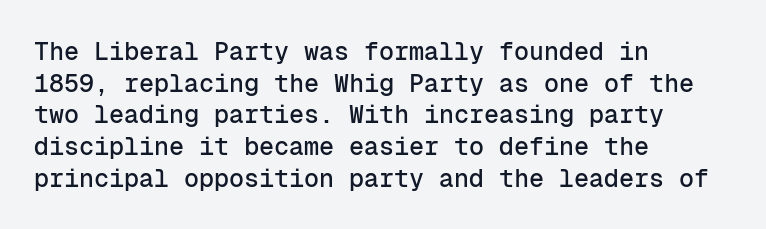
The rows are spaced the way most documents space them. No extra tracking has been applied to these lines. Which margin do the lines hug? The left one — the right edge is uneven. The gap between lines stays unmarked. If you drew a line through each stem, it would be perfectly vertical.
